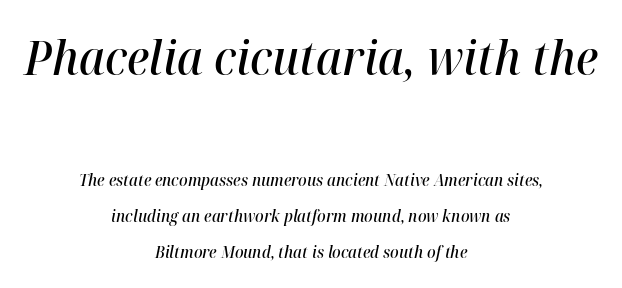
Q: Is the text bold? A: Semi-bold.
Q: Is the text italic (slanted)? A: Yes, it leans right by about 12 degrees.
Q: Is the text underlined? A: No.
Q: How is the paragraph aligned? A: Centered.
Q: Is the spacing between letters normal or unusually wide? A: Normal.
Q: Is the spacing between lines tight, normal or loose? A: Loose.
Q: Which block of text is set in a larger size, the first (top) or the second (bottom)? A: The first (top) one.
Q: Width (condensed, normal, or wide)? A: Normal.
Q: Stroke contrast? A: High.
Q: x-height? A: Medium.
Q: Monospaced? A: No.
